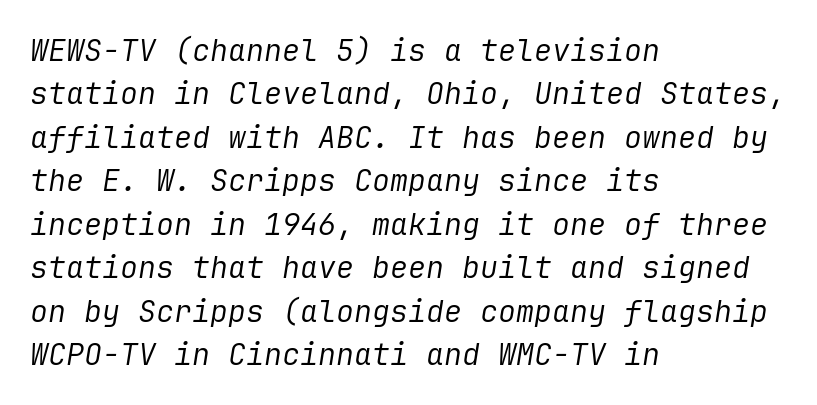
Q: Is the text bold? A: No.
Q: Is the text italic (slanted)? A: Yes, it leans right by about 9 degrees.
Q: Is the text underlined? A: No.
Q: How is the paragraph aligned? A: Left-aligned.
Q: Is the spacing between letters normal or unusually wide? A: Normal.
Q: Is the spacing between lines tight, normal or loose? A: Normal.
Q: Width (condensed, normal, or wide)? A: Normal.
Q: Stroke contrast? A: Low.
Q: x-height? A: Medium.
